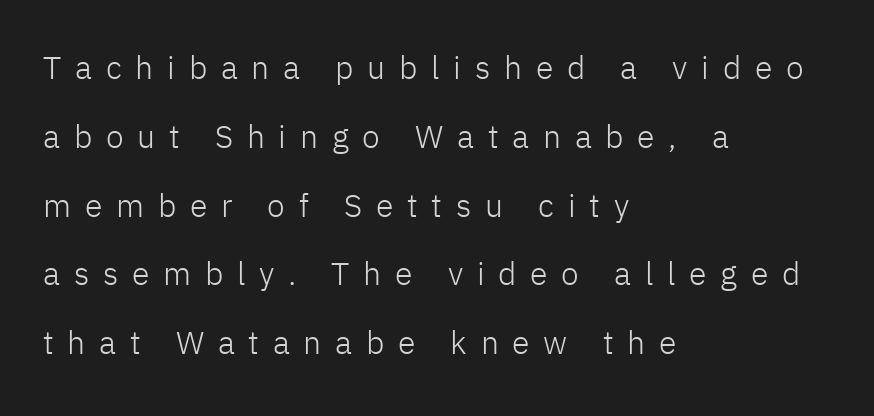
The image shows 32 px light sans-serif type, upright; set left-aligned, loose line spacing (2.15x), unusually wide letter spacing (+0.43 em), not underlined; low stroke contrast and a medium x-height.
